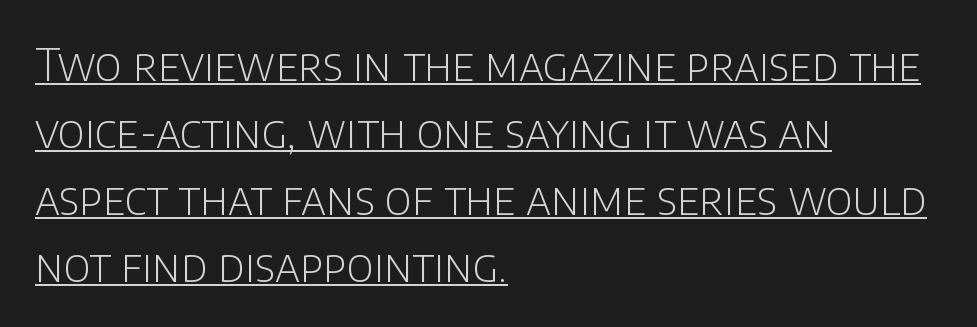
The image shows 44 px light sans-serif type, upright; set left-aligned, normal line spacing (1.52x), normal letter spacing, underlined; low stroke contrast and a large x-height.
